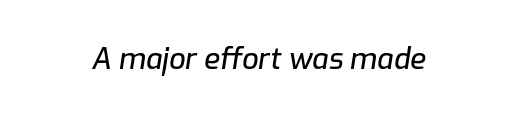
Q: Is the text italic (slanted)? A: Yes, it leans right by about 9 degrees.
Q: Is the text underlined? A: No.
Q: Is the spacing between letters normal or unusually wide? A: Normal.
Q: Width (condensed, normal, or wide)? A: Normal.
Q: Stroke contrast? A: Low.
Q: x-height? A: Medium.
Q: Monospaced? A: No.
